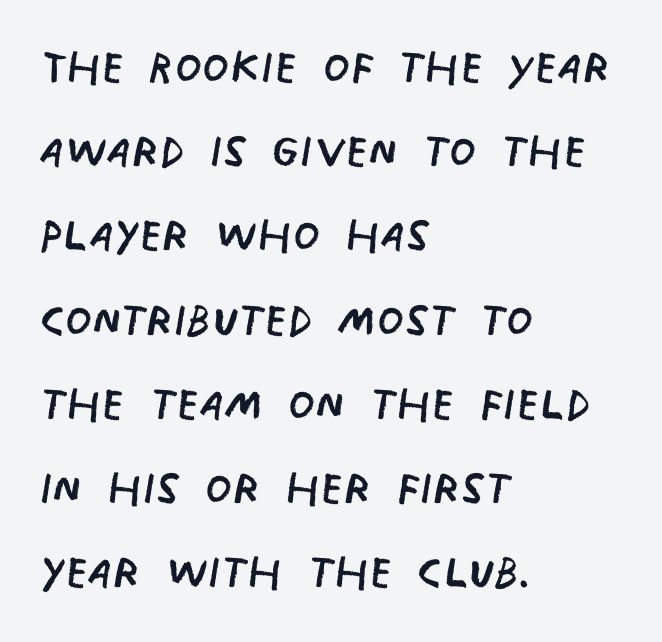
The face used here is rendered with its standard letterfit. These lines are composed in type without serifs. Lines of text with bare space underneath. Varying glyph widths throughout — classic text-font behaviour. The block of text has a typical density, with ordinary space between rows.
